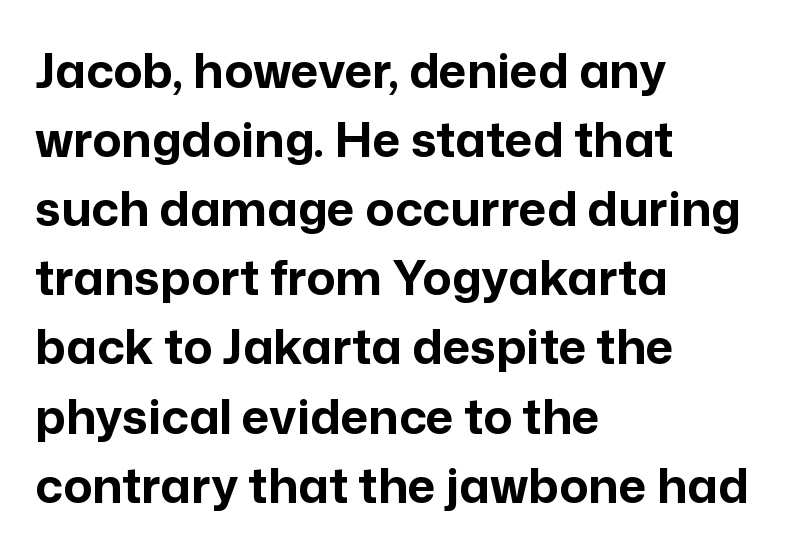
{"serif": "no", "italic": "no", "bold": "yes", "weight": "bold", "width": "normal", "stroke_contrast": "low", "x_height": "medium", "monospaced": "no", "underline": "no", "align": "left", "line_spacing": "normal", "line_spacing_ratio": 1.44, "letter_spacing": "normal", "letter_spacing_em": 0.0, "glyph_px": 48}
